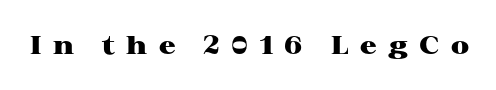
Q: Is the text bold? A: Yes.
Q: Is the text italic (slanted)? A: No, it is upright.
Q: Is the text underlined? A: No.
Q: Is the spacing between letters normal or unusually wide? A: Unusually wide.
